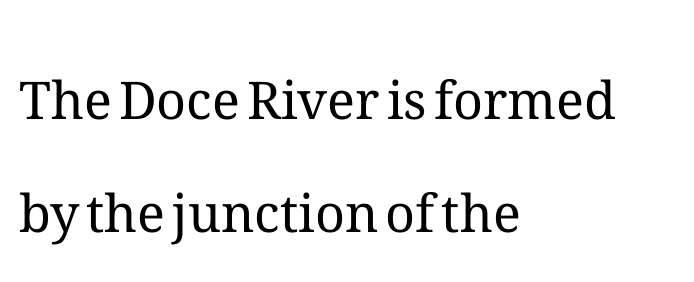
{"italic": "no", "bold": "no", "weight": "regular", "width": "normal", "stroke_contrast": "medium", "x_height": "medium", "monospaced": "no", "underline": "no", "align": "left", "line_spacing": "loose", "line_spacing_ratio": 2.17, "letter_spacing": "normal", "letter_spacing_em": 0.0, "glyph_px": 52}
